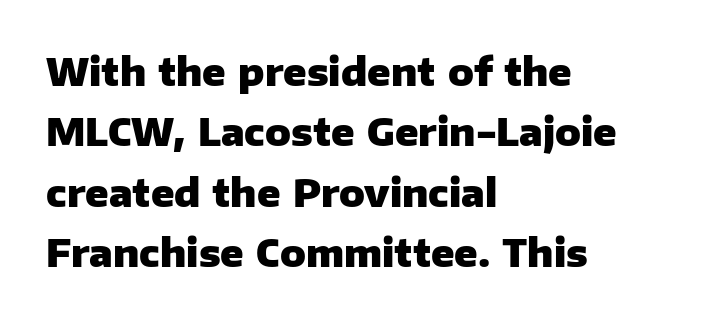
Q: Is the text bold? A: Yes.
Q: Is the text italic (slanted)? A: No, it is upright.
Q: Is the typeface a serif or a sans-serif typeface? A: Sans-serif.
Q: Is the text underlined? A: No.
Q: How is the paragraph aligned? A: Left-aligned.
Q: Is the spacing between letters normal or unusually wide? A: Normal.
Q: Is the spacing between lines tight, normal or loose? A: Normal.
Q: Width (condensed, normal, or wide)? A: Normal.
Q: Stroke contrast? A: Low.
Q: x-height? A: Medium.
Q: Monospaced? A: No.
